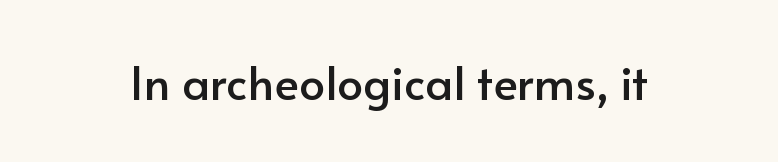
Q: Is the text italic (slanted)? A: No, it is upright.
Q: Is the typeface a serif or a sans-serif typeface? A: Sans-serif.
Q: Is the text underlined? A: No.
Q: Is the spacing between letters normal or unusually wide? A: Normal.
Q: Width (condensed, normal, or wide)? A: Normal.
Q: Stroke contrast? A: Low.
Q: x-height? A: Small.
Q: Monospaced? A: No.
